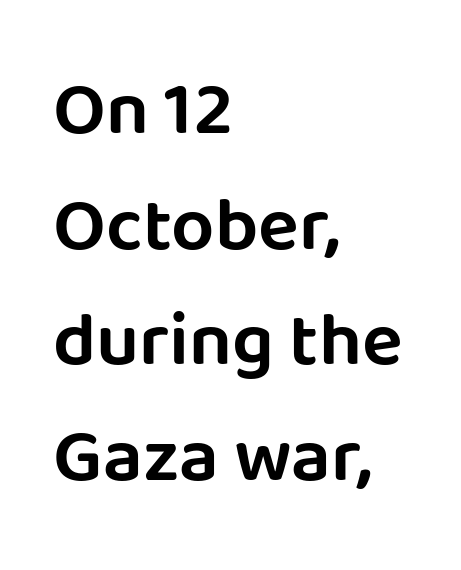
The image shows 76 px sans-serif type, upright; set left-aligned, normal line spacing (1.52x), normal letter spacing, not underlined; low stroke contrast and a large x-height.
